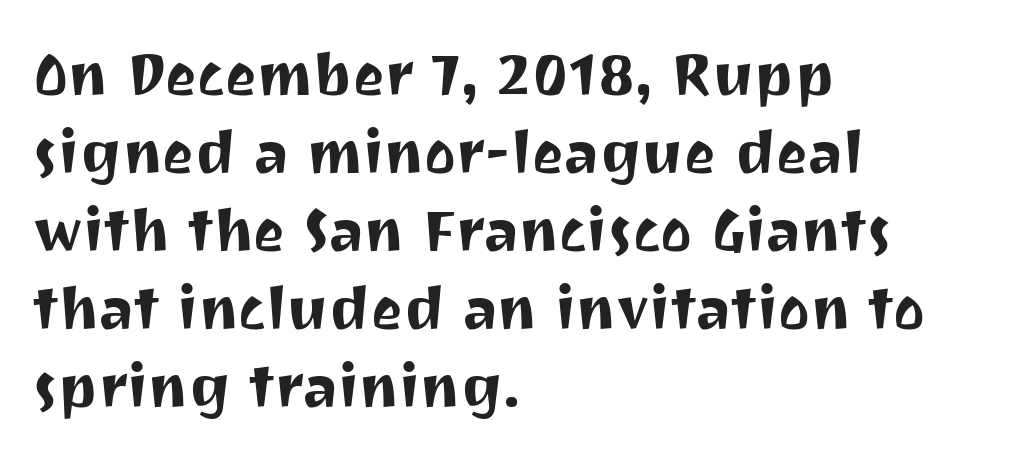
{"serif": "no", "italic": "no", "width": "normal", "stroke_contrast": "medium", "x_height": "medium", "monospaced": "no", "underline": "no", "align": "left", "line_spacing": "normal", "line_spacing_ratio": 1.3, "letter_spacing": "normal", "letter_spacing_em": 0.0, "glyph_px": 60}
